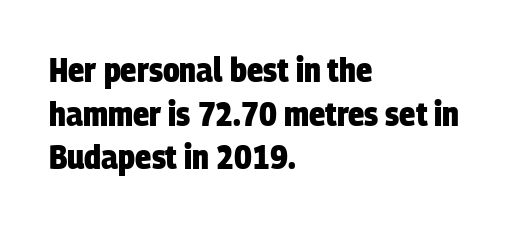
Q: Is the text bold? A: Yes.
Q: Is the typeface a serif or a sans-serif typeface? A: Sans-serif.
Q: Is the text underlined? A: No.
Q: How is the paragraph aligned? A: Left-aligned.
Q: Is the spacing between letters normal or unusually wide? A: Normal.
Q: Is the spacing between lines tight, normal or loose? A: Normal.
Q: Width (condensed, normal, or wide)? A: Condensed.
Q: Stroke contrast? A: Low.
Q: x-height? A: Large.
Q: Monospaced? A: No.
